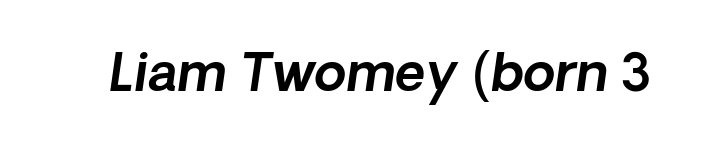
{"italic": "yes", "lean": "right", "slant_degrees": 8, "width": "normal", "x_height": "medium", "monospaced": "no", "underline": "no", "letter_spacing": "normal", "letter_spacing_em": 0.0, "glyph_px": 52}
